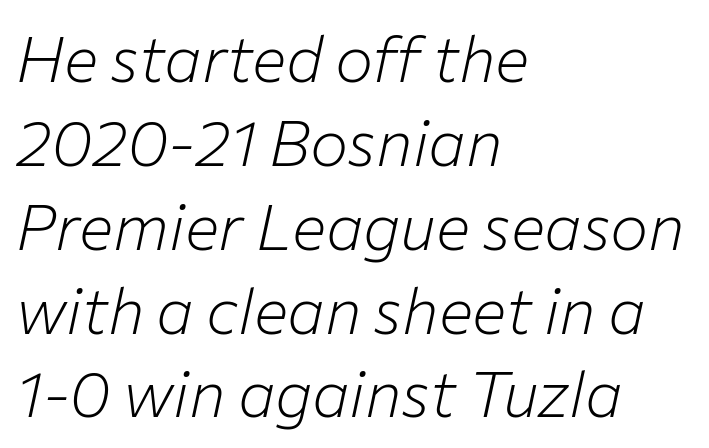
The image shows 64 px light type, italic (leaning right); set left-aligned, normal line spacing (1.31x), normal letter spacing, not underlined; low stroke contrast and a medium x-height.
